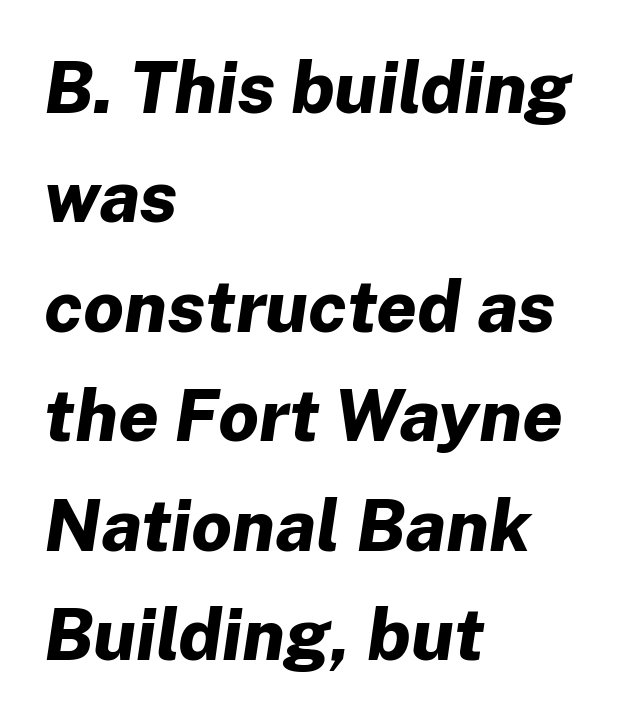
If you measured baseline to baseline, you'd find a middling distance. A typesetter would mark this as italic. How heavy is the stroke? Heavy — this is a bold. Notice how the passage keeps a crisp vertical edge on the left only. Proportional: the letters do not fall into vertical columns.
